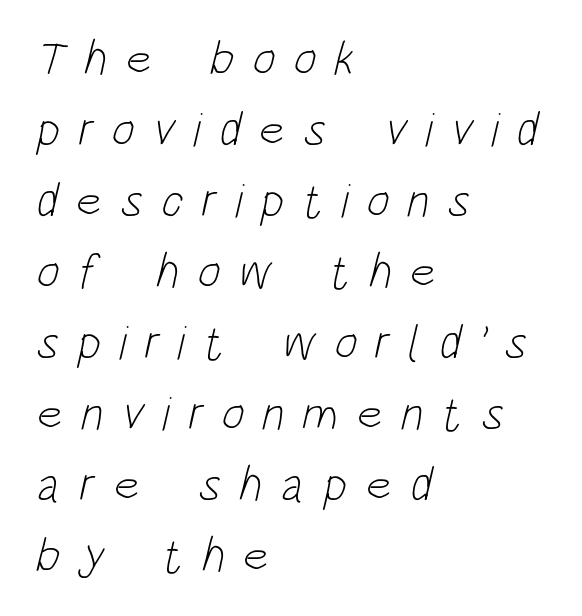
{"serif": "no", "bold": "no", "weight": "light", "width": "condensed", "stroke_contrast": "low", "x_height": "large", "monospaced": "no", "underline": "no", "align": "left", "line_spacing": "normal", "line_spacing_ratio": 1.45, "letter_spacing": "wide", "letter_spacing_em": 0.37, "glyph_px": 49}
